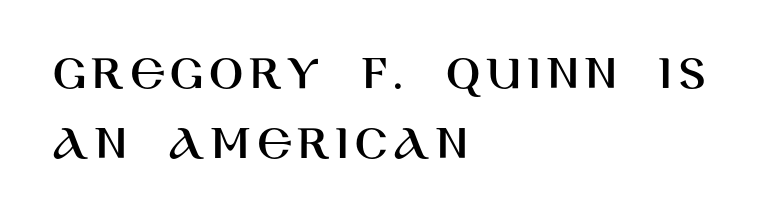
Summary of vertical rhythm: regular, with standard interline spacing. The letters advance in unequal steps, a hallmark of proportional type. A bare baseline throughout the passage. The paragraph shown leans on its left margin. Designer's note — italics off, roman on. These lines are composed in type without serifs.
